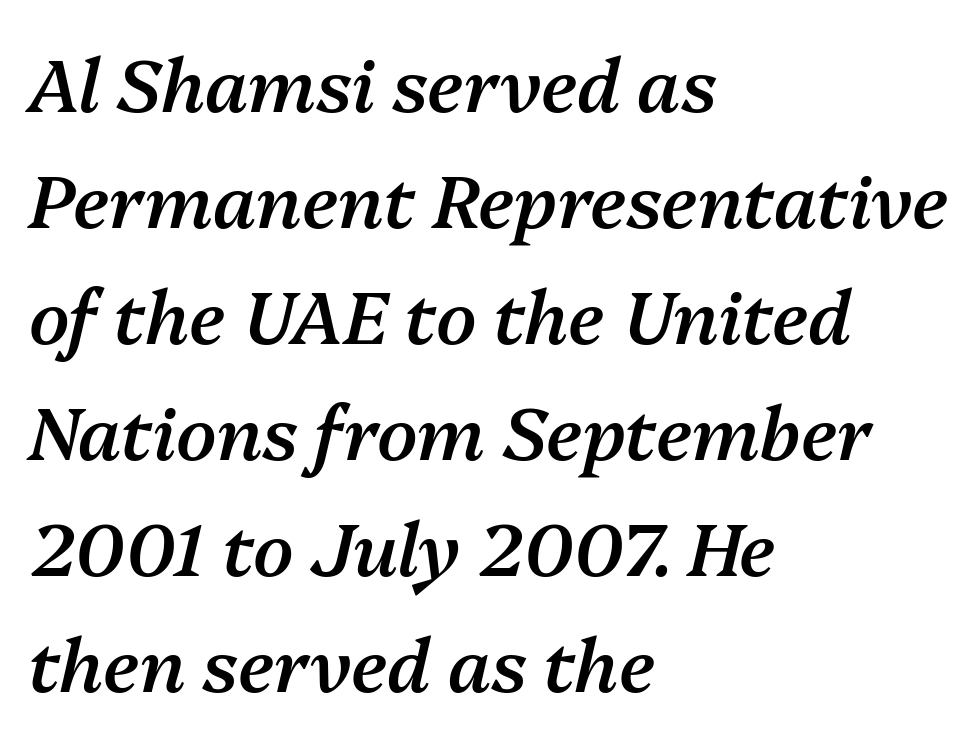
Q: Is the text bold? A: Semi-bold.
Q: Is the text italic (slanted)? A: Yes, it leans right by about 13 degrees.
Q: Is the text underlined? A: No.
Q: How is the paragraph aligned? A: Left-aligned.
Q: Is the spacing between letters normal or unusually wide? A: Normal.
Q: Is the spacing between lines tight, normal or loose? A: Normal.
Q: Width (condensed, normal, or wide)? A: Normal.
Q: Stroke contrast? A: Medium.
Q: x-height? A: Medium.
Q: Monospaced? A: No.
